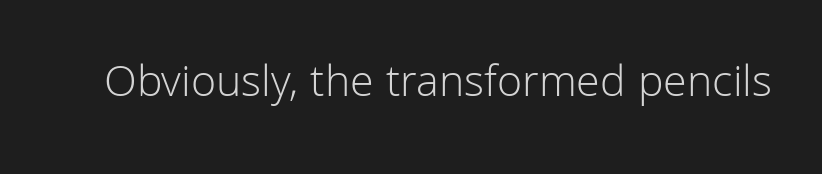
{"serif": "no", "italic": "no", "bold": "no", "weight": "light", "width": "normal", "stroke_contrast": "low", "x_height": "medium", "monospaced": "no", "underline": "no", "letter_spacing": "normal", "letter_spacing_em": 0.0, "glyph_px": 46}
